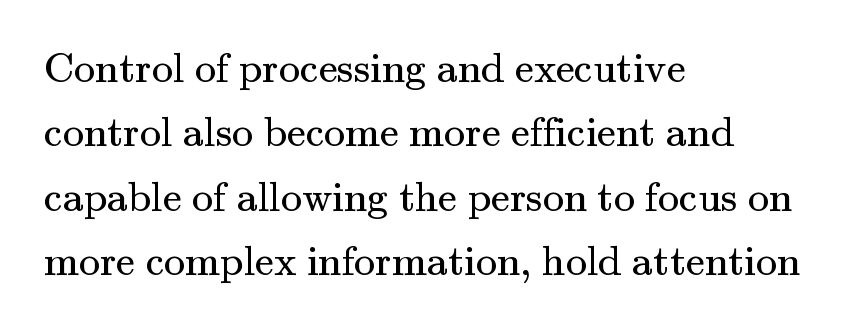
The image shows 42 px regular-weight serif type, upright; set left-aligned, normal line spacing (1.53x), normal letter spacing, not underlined; medium stroke contrast and a small x-height.
